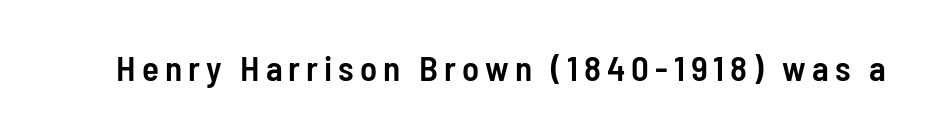
The image shows 35 px semibold, condensed sans-serif type, upright; set not underlined; low stroke contrast and a medium x-height.
